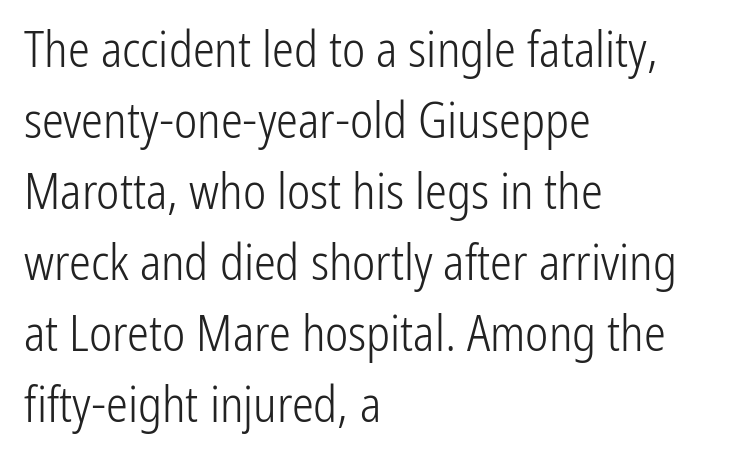
{"serif": "no", "italic": "no", "bold": "no", "weight": "light", "width": "condensed", "stroke_contrast": "low", "x_height": "medium", "monospaced": "no", "underline": "no", "align": "left", "line_spacing": "normal", "line_spacing_ratio": 1.45, "letter_spacing": "normal", "letter_spacing_em": 0.0, "glyph_px": 49}
